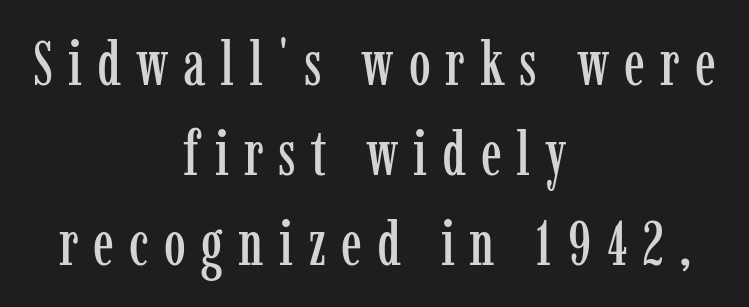
Q: Is the text italic (slanted)? A: No, it is upright.
Q: Is the typeface a serif or a sans-serif typeface? A: Serif.
Q: Is the text underlined? A: No.
Q: How is the paragraph aligned? A: Centered.
Q: Is the spacing between letters normal or unusually wide? A: Unusually wide.
Q: Is the spacing between lines tight, normal or loose? A: Normal.
Q: Width (condensed, normal, or wide)? A: Condensed.
Q: Stroke contrast? A: Low.
Q: x-height? A: Medium.
Q: Monospaced? A: No.
